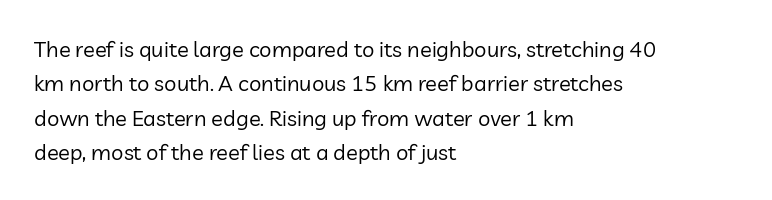
{"italic": "no", "bold": "no", "underline": "no", "align": "left", "line_spacing": "normal", "line_spacing_ratio": 1.56, "letter_spacing": "normal", "letter_spacing_em": 0.0, "glyph_px": 22}
